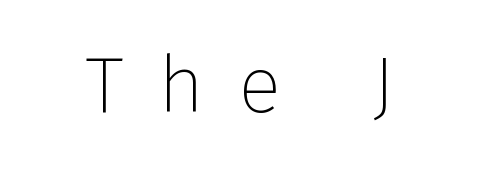
Spacing verdict: proportional, widths tailored to each character. How are the letters spaced? Widely, with obvious added tracking. Serif or sans? Sans — the stroke terminals are bare. Rendered with straight, roman letterforms.
